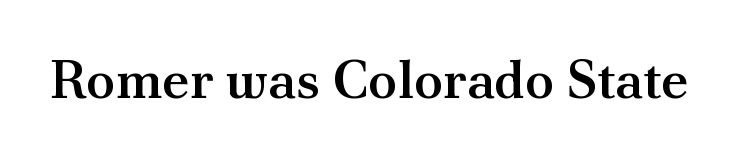
{"serif": "yes", "italic": "no", "bold": "semi", "weight": "semibold", "width": "normal", "stroke_contrast": "medium", "x_height": "small", "monospaced": "no", "underline": "no", "letter_spacing": "normal", "letter_spacing_em": 0.0, "glyph_px": 53}
